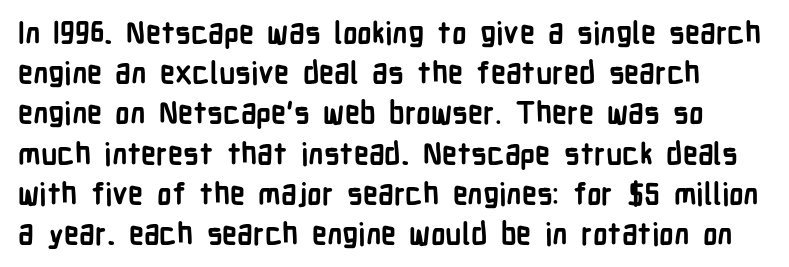
{"serif": "no", "italic": "no", "bold": "yes", "weight": "semibold", "width": "condensed", "stroke_contrast": "low", "x_height": "medium", "monospaced": "no", "underline": "no", "line_spacing": "normal", "line_spacing_ratio": 1.34, "letter_spacing": "normal", "letter_spacing_em": 0.0, "glyph_px": 30}
